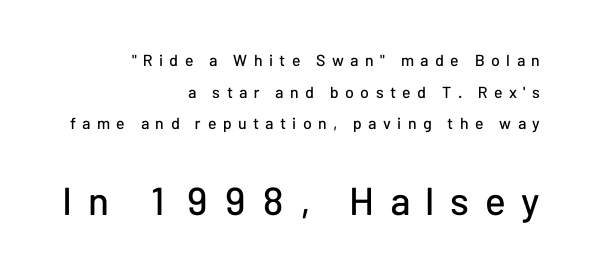
Q: Is the text italic (slanted)? A: No, it is upright.
Q: Is the typeface a serif or a sans-serif typeface? A: Sans-serif.
Q: Is the text underlined? A: No.
Q: How is the paragraph aligned? A: Right-aligned.
Q: Is the spacing between letters normal or unusually wide? A: Unusually wide.
Q: Is the spacing between lines tight, normal or loose? A: Loose.
Q: Which block of text is set in a larger size, the first (top) or the second (bottom)? A: The second (bottom) one.
Q: Width (condensed, normal, or wide)? A: Normal.
Q: Stroke contrast? A: Low.
Q: x-height? A: Medium.
Q: Monospaced? A: No.
